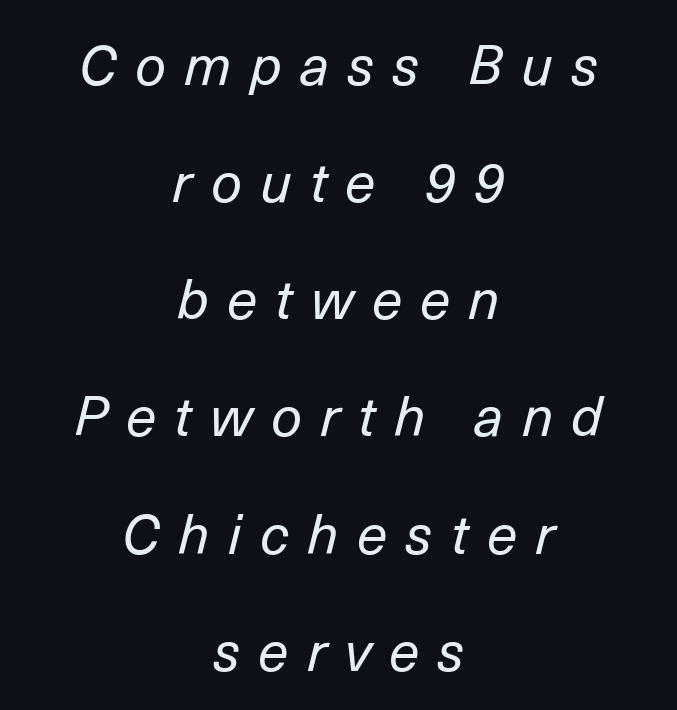
Q: Is the text bold? A: No.
Q: Is the text italic (slanted)? A: Yes, it leans right by about 14 degrees.
Q: Is the text underlined? A: No.
Q: How is the paragraph aligned? A: Centered.
Q: Is the spacing between letters normal or unusually wide? A: Unusually wide.
Q: Is the spacing between lines tight, normal or loose? A: Loose.
Q: Width (condensed, normal, or wide)? A: Normal.
Q: Stroke contrast? A: Low.
Q: x-height? A: Medium.
Q: Monospaced? A: No.
